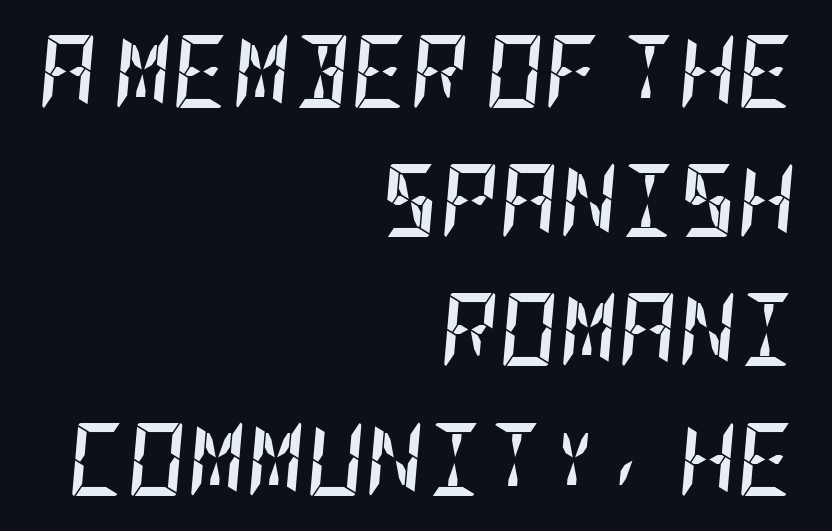
Each row of text sits above clean, open space. Thick stems and heavy bowls — unmistakably bold. This is oblique type, the kind used for emphasis or titles. Right-aligned paragraph, ragged on the left.
